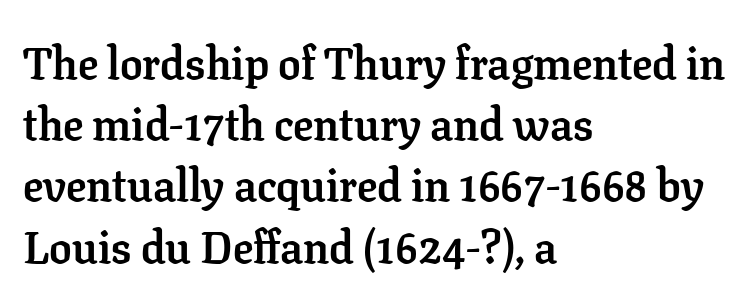
Italic? Not at all — the glyphs are vertical. Unlike a clean sans, this face finishes its strokes with serifs. The characters look thick and weighty, a clear bold. These lines are rendered in a variable-pitch font.
